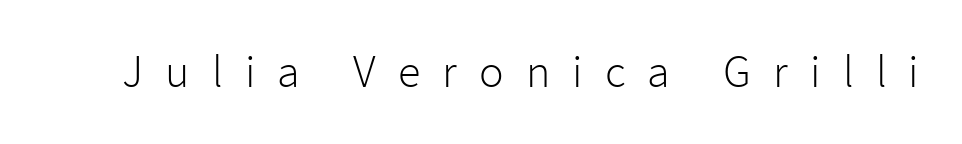
Character widths vary here, with narrow letters taking less room than wide ones. This rendering features lettering with no underline. Here the glyphs are tracked loosely, breaking word shapes into spaced letters. Unlike italic type, these characters show no tilt at all. Weight: regular or lighter. This is sans-serif lettering, the kind often seen on screens and signage.
